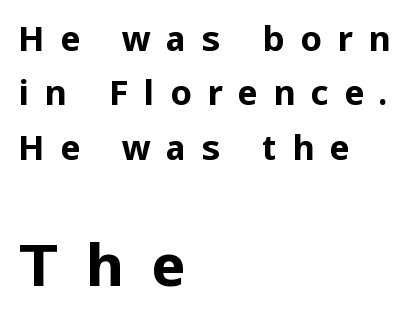
{"serif": "no", "italic": "no", "bold": "yes", "weight": "bold", "width": "normal", "stroke_contrast": "low", "x_height": "medium", "monospaced": "no", "underline": "no", "align": "left", "line_spacing": "normal", "line_spacing_ratio": 1.6, "letter_spacing": "wide", "letter_spacing_em": 0.45, "larger_block": "second", "size_ratio": 1.74, "glyph_px": 59}
